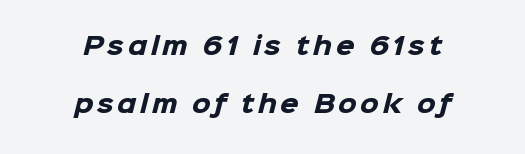
The vertical gap from one line to the next is large. Typographic density is high because the face is bold. Line starts and ends both wander, symmetrically. The specimen omits any rule beneath the text block's lines.
